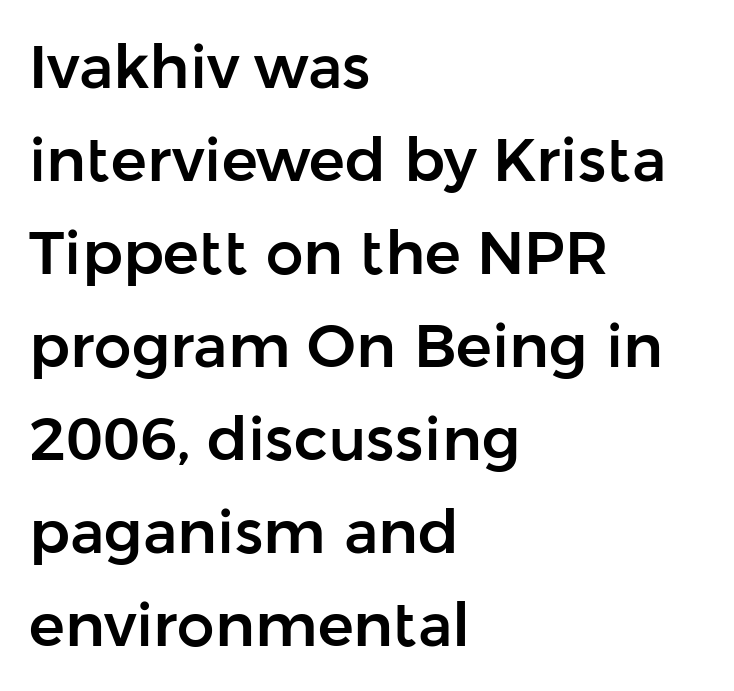
{"serif": "no", "italic": "no", "width": "normal", "stroke_contrast": "low", "x_height": "medium", "monospaced": "no", "underline": "no", "align": "left", "line_spacing": "normal", "line_spacing_ratio": 1.55, "letter_spacing": "normal", "letter_spacing_em": 0.0, "glyph_px": 60}
